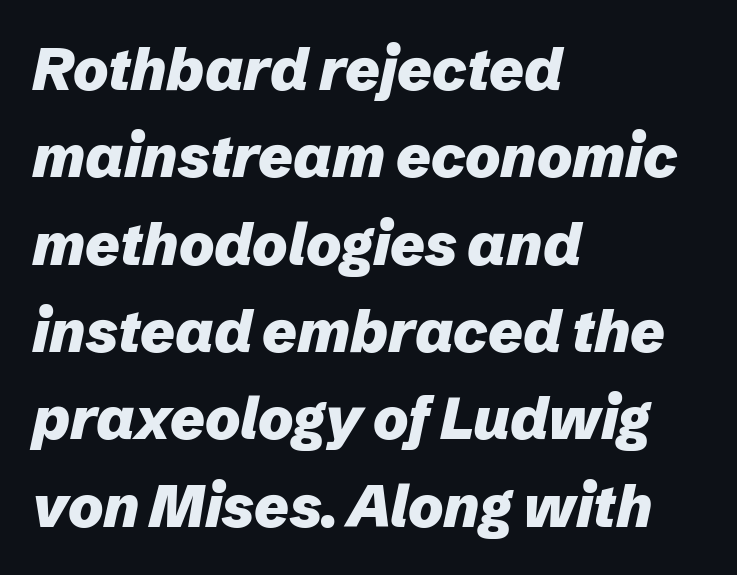
The image shows 59 px heavy type, italic (leaning right); set left-aligned, normal line spacing (1.48x), normal letter spacing, not underlined; low stroke contrast and a medium x-height.
